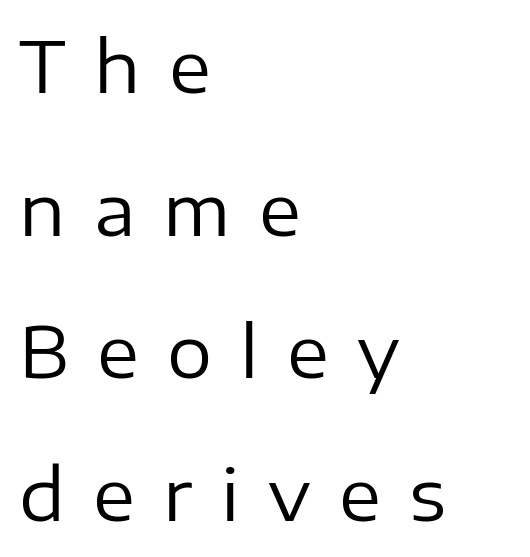
The image shows 71 px regular-weight sans-serif type, upright; set left-aligned, loose line spacing (2.01x), unusually wide letter spacing (+0.4 em), not underlined; low stroke contrast and a medium x-height.
